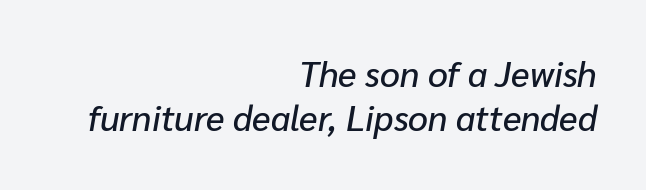
Q: Is the text italic (slanted)? A: Yes, it leans right by about 10 degrees.
Q: Is the text underlined? A: No.
Q: How is the paragraph aligned? A: Right-aligned.
Q: Is the spacing between letters normal or unusually wide? A: Normal.
Q: Is the spacing between lines tight, normal or loose? A: Normal.
Q: Width (condensed, normal, or wide)? A: Normal.
Q: Stroke contrast? A: Low.
Q: x-height? A: Medium.
Q: Monospaced? A: No.
